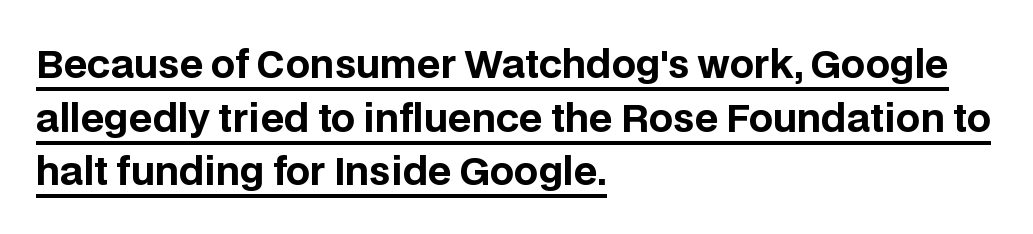
Q: Is the text bold? A: Yes.
Q: Is the text italic (slanted)? A: No, it is upright.
Q: Is the typeface a serif or a sans-serif typeface? A: Sans-serif.
Q: Is the text underlined? A: Yes.
Q: How is the paragraph aligned? A: Left-aligned.
Q: Is the spacing between letters normal or unusually wide? A: Normal.
Q: Is the spacing between lines tight, normal or loose? A: Normal.
Q: Width (condensed, normal, or wide)? A: Normal.
Q: Stroke contrast? A: Low.
Q: x-height? A: Large.
Q: Monospaced? A: No.
